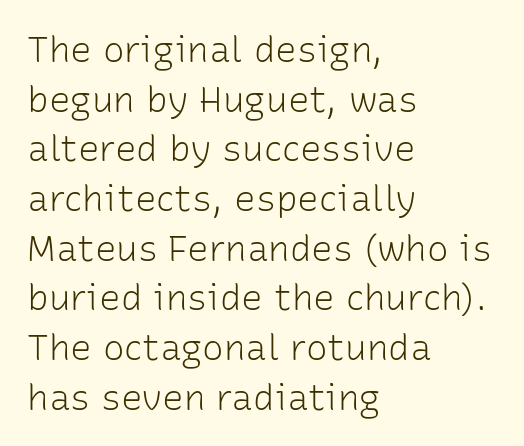
The image shows 36 px light sans-serif type, upright; set left-aligned, normal line spacing (1.38x), normal letter spacing, not underlined; low stroke contrast and a medium x-height.
